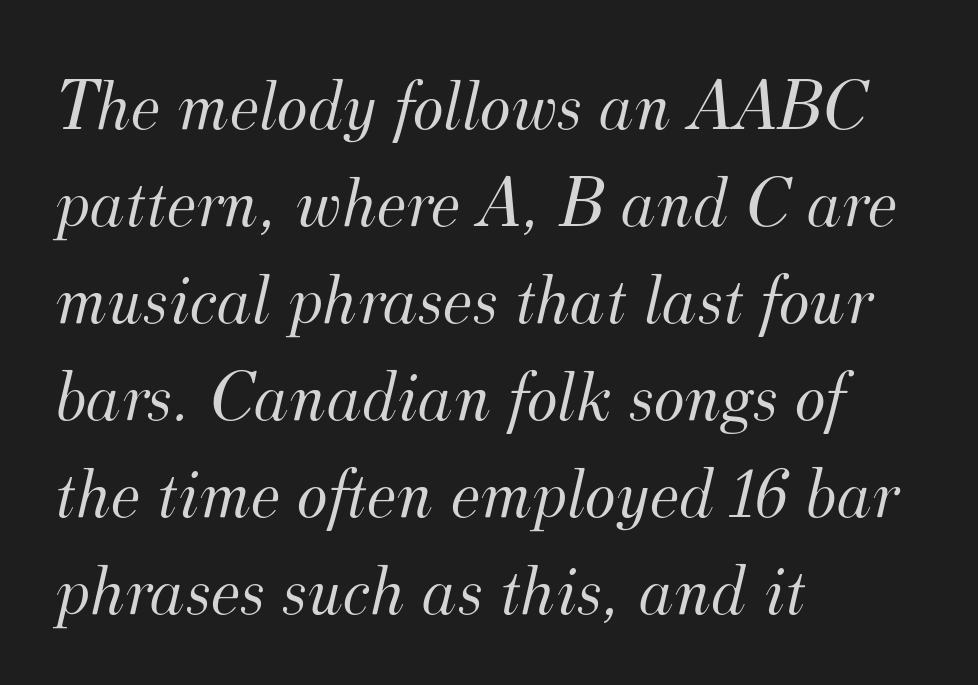
The image shows 73 px light serif type, italic (leaning right); set left-aligned, normal line spacing (1.33x), normal letter spacing, not underlined; medium stroke contrast and a small x-height.
